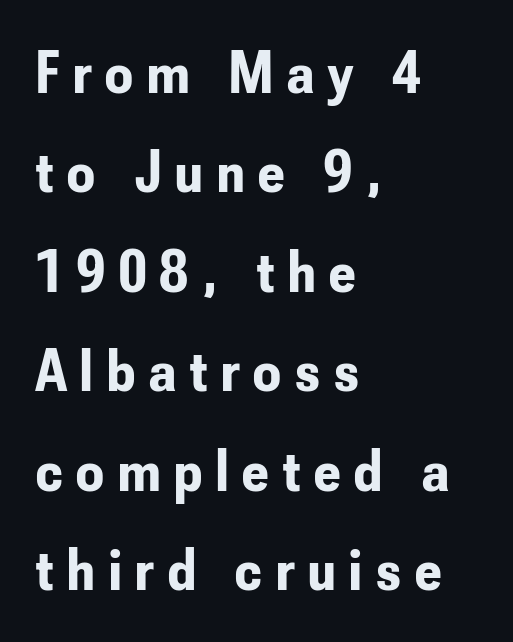
Q: Is the text bold? A: Yes.
Q: Is the text italic (slanted)? A: No, it is upright.
Q: Is the typeface a serif or a sans-serif typeface? A: Sans-serif.
Q: Is the text underlined? A: No.
Q: How is the paragraph aligned? A: Left-aligned.
Q: Is the spacing between letters normal or unusually wide? A: Unusually wide.
Q: Is the spacing between lines tight, normal or loose? A: Normal.
Q: Width (condensed, normal, or wide)? A: Condensed.
Q: Stroke contrast? A: Low.
Q: x-height? A: Small.
Q: Monospaced? A: No.
